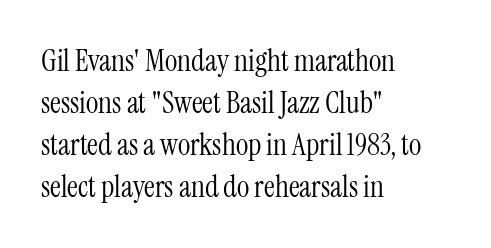
The face used here is seriffed, in the tradition of book romans. The words here are not underlined. Glyph-to-glyph distance matches everyday printed text. Think standard paragraph weight, or any step lighter than that.
